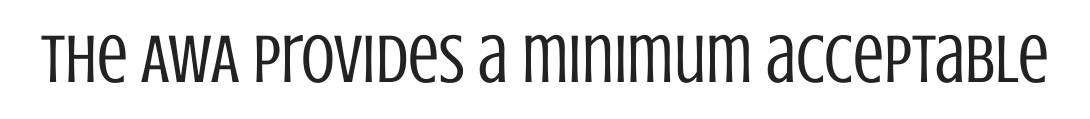
{"serif": "no", "italic": "no", "bold": "no", "weight": "regular", "width": "condensed", "stroke_contrast": "low", "x_height": "large", "monospaced": "no", "underline": "no", "letter_spacing": "normal", "letter_spacing_em": 0.0, "glyph_px": 69}
